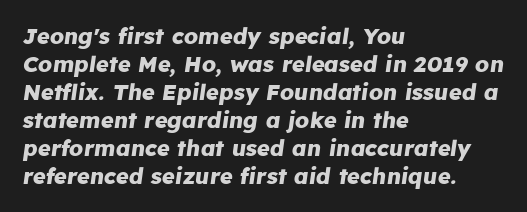
The image shows 22 px bold type, italic (leaning right); set left-aligned, normal line spacing (1.27x), normal letter spacing, not underlined.
